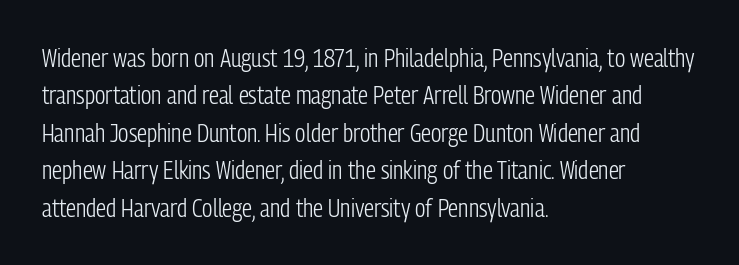
{"italic": "no", "bold": "no", "underline": "no", "align": "left", "line_spacing": "normal", "line_spacing_ratio": 1.5, "letter_spacing": "normal", "letter_spacing_em": 0.0, "glyph_px": 25}
